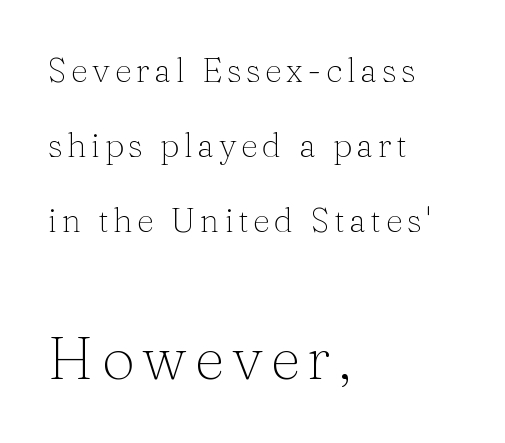
Compared with a centered layout, this one pins lines to the left instead. In terms of posture, this sample is upright. The passage shown stacks its lines with a broad gap. Look at the glyph heights: the lower group is clearly the bigger setting.
